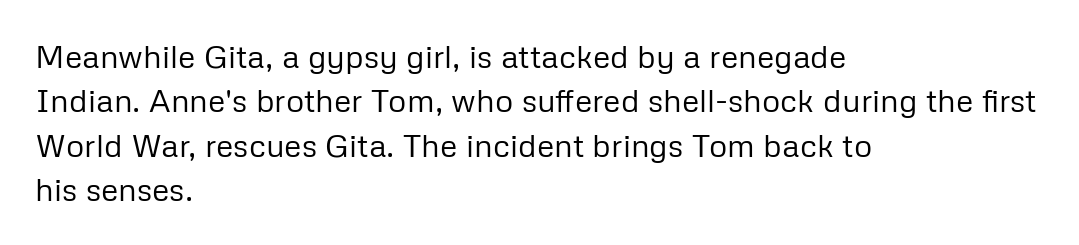
Line starts are locked; line ends wander. How are the letters spaced? Ordinarily, with no added tracking. On a weight scale, this lands at 450 or below. Upright lettering throughout. Are there feet on the stems? There aren't — it's a sans.
